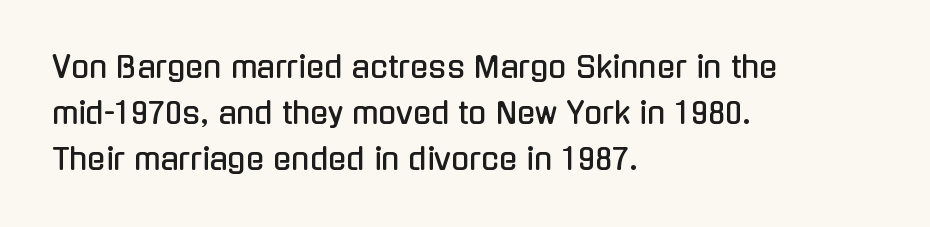
The image shows 30 px condensed sans-serif type, upright; set left-aligned, normal line spacing (1.53x), normal letter spacing, not underlined; low stroke contrast and a medium x-height.
